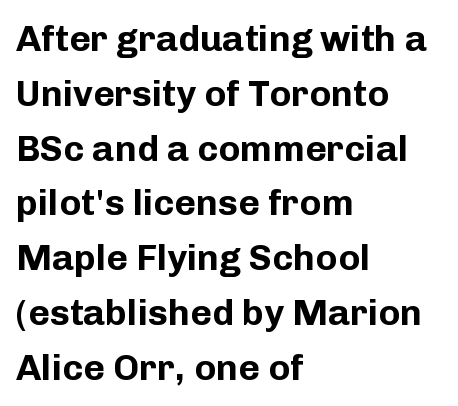
Notice how thick the strokes are: this is what a full bold looks like. The type sits square on the baseline with zero lean. Lines of text with bare space underneath. Vertically, the passage feels balanced, rows spaced as you'd expect. Spacing between characters is what you'd get straight out of the box. In terms of letterform style, serifs are entirely absent.
